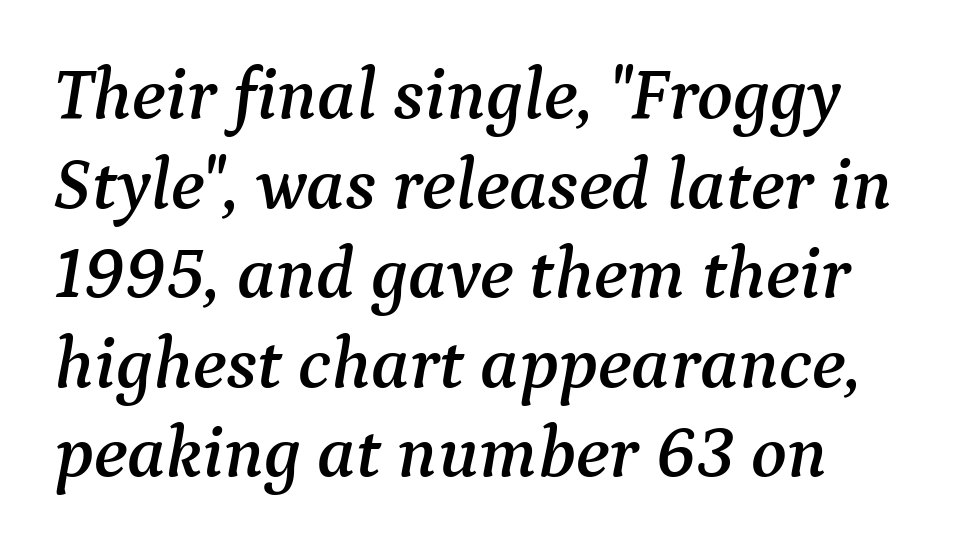
Nobody touched the tracking dial on this one. Looking at the ascenders, they clearly lean. The font family rendered here belongs to the serif group. Character widths vary here, with narrow letters taking less room than wide ones. This rendering features lettering with no underline.
